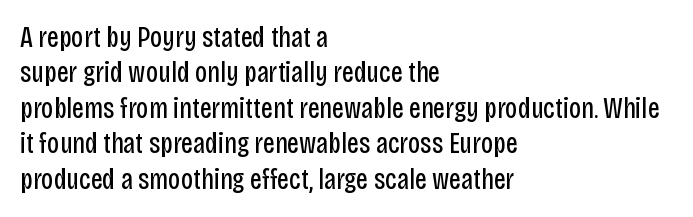
The image shows 29 px regular-weight, condensed sans-serif type, upright; set left-aligned, line spacing 1.22x, normal letter spacing, not underlined; low stroke contrast and a large x-height.
